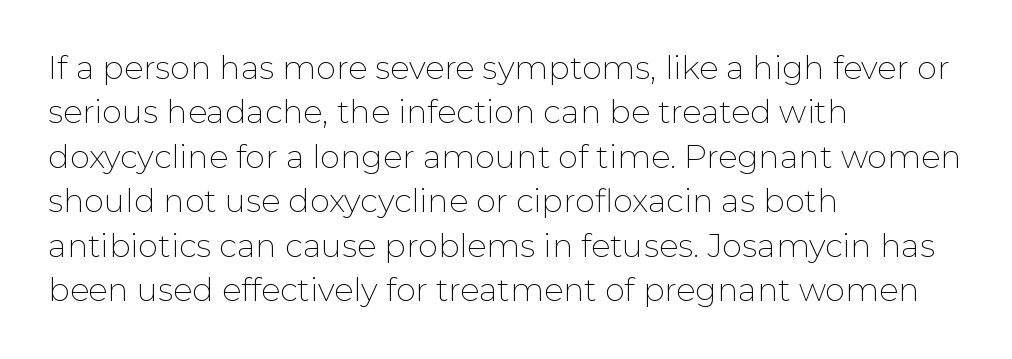
Q: Is the text bold? A: No.
Q: Is the text italic (slanted)? A: No, it is upright.
Q: Is the typeface a serif or a sans-serif typeface? A: Sans-serif.
Q: Is the text underlined? A: No.
Q: How is the paragraph aligned? A: Left-aligned.
Q: Is the spacing between letters normal or unusually wide? A: Normal.
Q: Is the spacing between lines tight, normal or loose? A: Normal.
Q: Width (condensed, normal, or wide)? A: Normal.
Q: Stroke contrast? A: Low.
Q: x-height? A: Medium.
Q: Monospaced? A: No.
